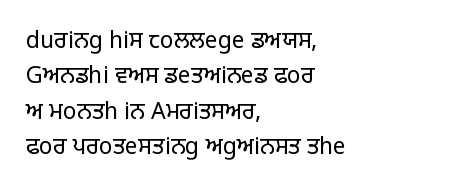
The face looks like a standard text weight, possibly lighter. Vertical strokes here are truly vertical. These lines keep a tight, regular rhythm from letter to letter. Leading matches the norm, producing a regular column. Left-aligned paragraph, ragged on the right. The space directly below the letters is spotless.
